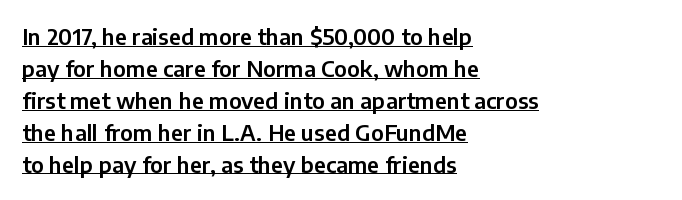
The letters sit at their default tracking, neither squeezed nor spread. These lines are set flush left with a ragged right edge. This block has exactly the height ordinary leading produces. Posture: upright roman. Quick note: underline on.
